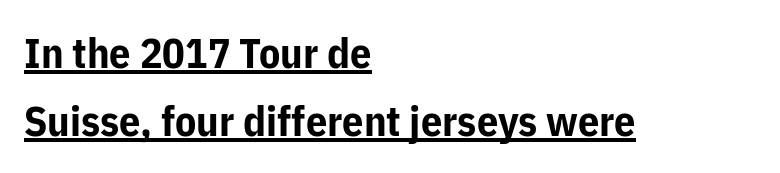
Has an underline been added? It has. Examine the stroke ends and you'll find no serifs. Is the letter spacing exaggerated? No — it looks like the ordinary default. Vertical strokes here are truly vertical. Baseline-to-baseline distance is the conventional proportion of letter height. The rendering uses natural spacing where letterforms have individual widths.
